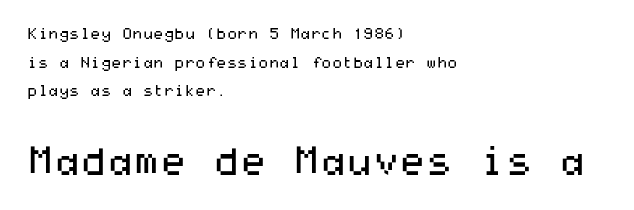
Q: Is the text bold? A: No.
Q: Is the text italic (slanted)? A: No, it is upright.
Q: Is the typeface a serif or a sans-serif typeface? A: Sans-serif.
Q: Is the text underlined? A: No.
Q: How is the paragraph aligned? A: Left-aligned.
Q: Is the spacing between letters normal or unusually wide? A: Normal.
Q: Is the spacing between lines tight, normal or loose? A: Loose.
Q: Which block of text is set in a larger size, the first (top) or the second (bottom)? A: The second (bottom) one.
Q: Width (condensed, normal, or wide)? A: Wide.
Q: Stroke contrast? A: Medium.
Q: x-height? A: Medium.
